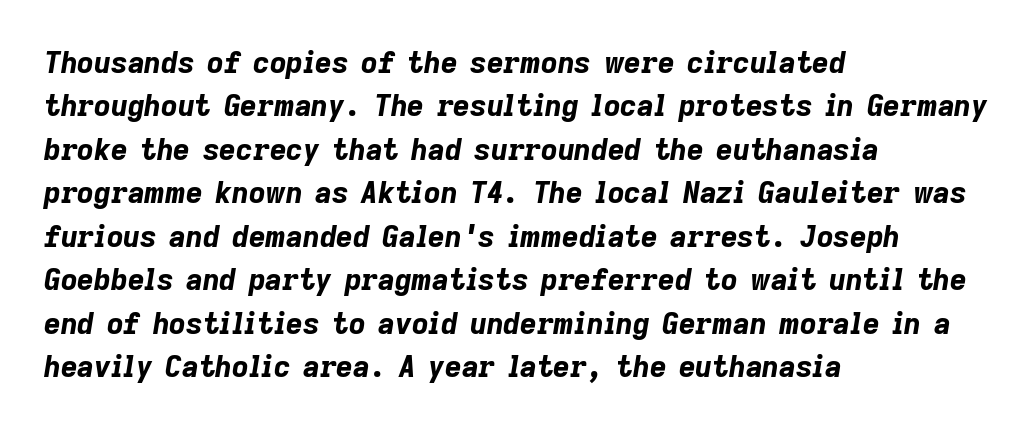
Q: Is the text bold? A: Yes.
Q: Is the text italic (slanted)? A: Yes, it leans right by about 9 degrees.
Q: Is the text underlined? A: No.
Q: How is the paragraph aligned? A: Left-aligned.
Q: Is the spacing between letters normal or unusually wide? A: Normal.
Q: Is the spacing between lines tight, normal or loose? A: Normal.
Q: Width (condensed, normal, or wide)? A: Normal.
Q: Stroke contrast? A: Low.
Q: x-height? A: Medium.
Q: Monospaced? A: No.
